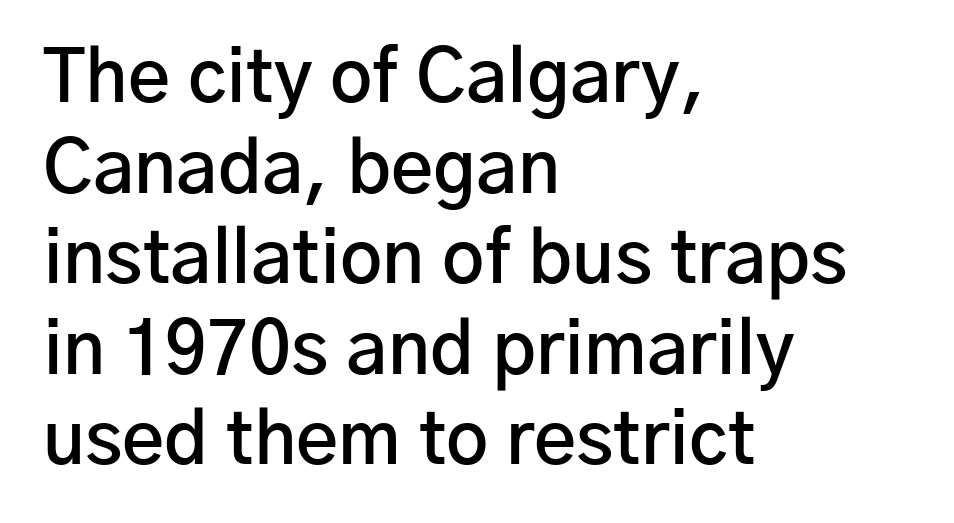
The image shows 73 px semibold sans-serif type, upright; set left-aligned, line spacing 1.24x, normal letter spacing, not underlined; low stroke contrast and a medium x-height.
